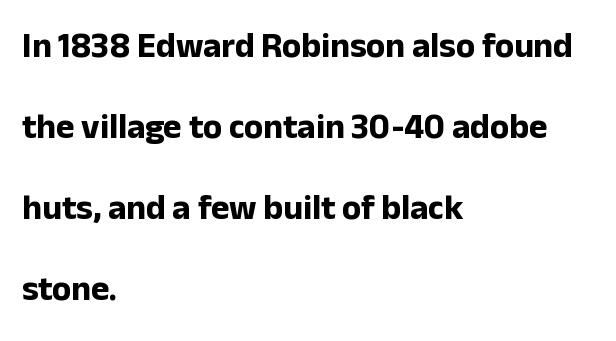
{"serif": "no", "italic": "no", "bold": "yes", "weight": "bold", "width": "normal", "stroke_contrast": "low", "x_height": "medium", "monospaced": "no", "underline": "no", "align": "left", "line_spacing": "loose", "line_spacing_ratio": 2.31, "letter_spacing": "normal", "letter_spacing_em": 0.0, "glyph_px": 35}
